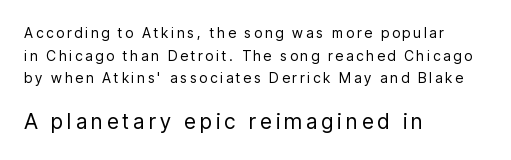
{"italic": "no", "bold": "no", "underline": "no", "align": "left", "line_spacing": "normal", "line_spacing_ratio": 1.61, "letter_spacing": "wide", "letter_spacing_em": 0.21, "larger_block": "second", "size_ratio": 1.5, "glyph_px": 21}
